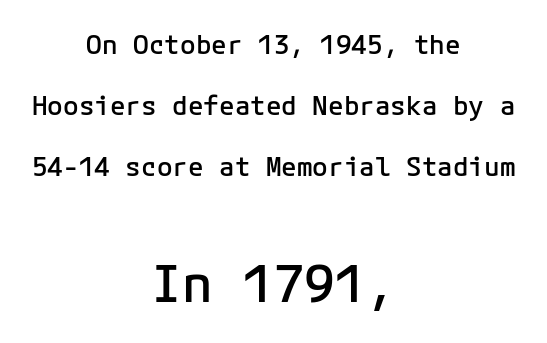
{"serif": "no", "italic": "no", "bold": "semi", "weight": "semibold", "width": "normal", "stroke_contrast": "low", "x_height": "medium", "underline": "no", "align": "center", "line_spacing": "loose", "line_spacing_ratio": 2.34, "letter_spacing": "normal", "letter_spacing_em": 0.0, "larger_block": "second", "size_ratio": 1.96, "glyph_px": 51}
